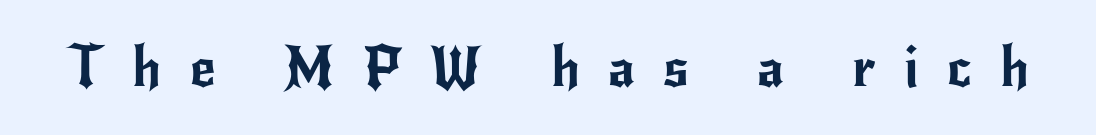
Decoration check: the copy has no underline. The font family rendered here belongs to the sans-serif group. This is the regular roman posture of the typeface. This sample uses expanded letter spacing, leaving extra air between glyphs. Note the varied advance widths — an 'i' is clearly narrower than an 'm'.
